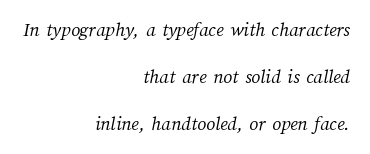
Inter-character spacing is left at the font's built-in metrics. The vertical gap from one line to the next is large. Each line ends at the same right margin while the left side varies. Each row of text sits above clean, open space. Summary of weight: not heavy and not bold.
